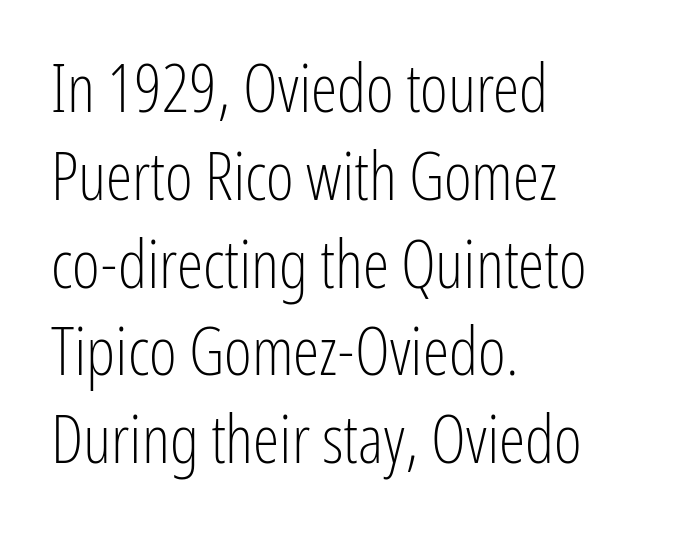
Q: Is the text bold? A: No.
Q: Is the text italic (slanted)? A: No, it is upright.
Q: Is the typeface a serif or a sans-serif typeface? A: Sans-serif.
Q: Is the text underlined? A: No.
Q: How is the paragraph aligned? A: Left-aligned.
Q: Is the spacing between letters normal or unusually wide? A: Normal.
Q: Is the spacing between lines tight, normal or loose? A: Normal.
Q: Width (condensed, normal, or wide)? A: Condensed.
Q: Stroke contrast? A: Low.
Q: x-height? A: Medium.
Q: Monospaced? A: No.
